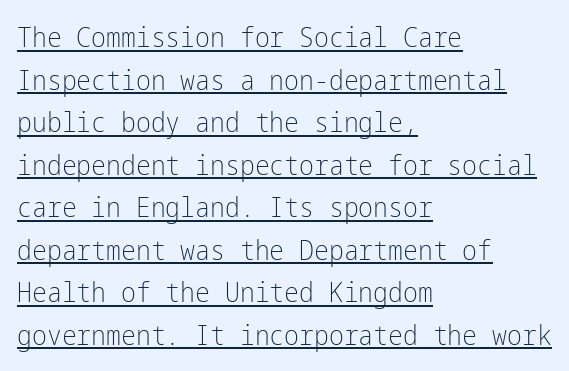
{"serif": "no", "italic": "no", "bold": "no", "weight": "light", "width": "condensed", "stroke_contrast": "low", "x_height": "medium", "underline": "yes", "align": "left", "line_spacing": "normal", "line_spacing_ratio": 1.52, "letter_spacing": "normal", "letter_spacing_em": 0.0, "glyph_px": 28}
